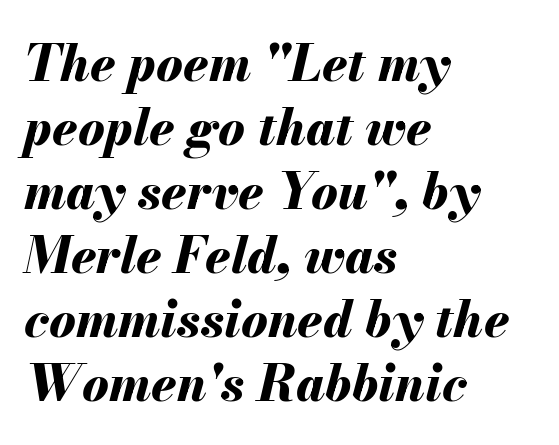
The image shows 50 px bold type, italic (leaning right); set left-aligned, normal line spacing (1.28x), normal letter spacing, not underlined; medium stroke contrast and a small x-height.
